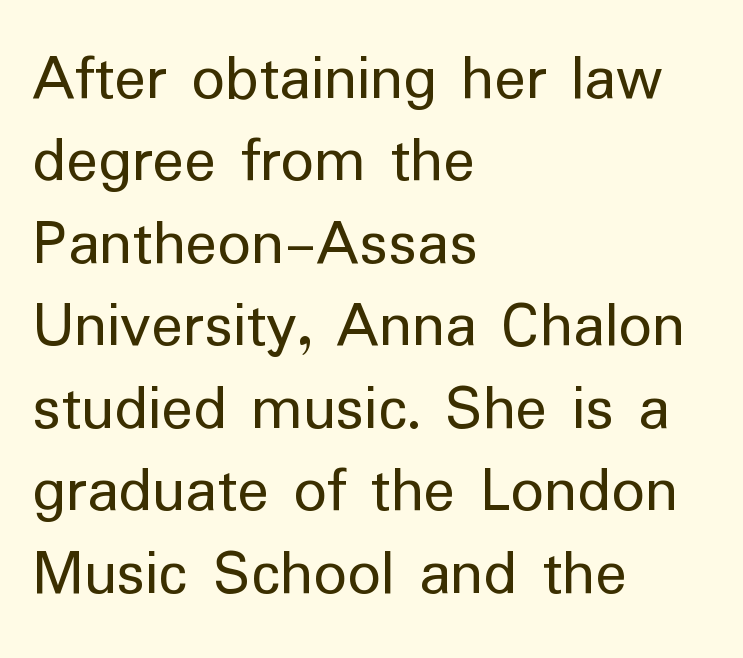
The image shows 66 px regular-weight sans-serif type, upright; set left-aligned, normal line spacing (1.25x), normal letter spacing, not underlined; low stroke contrast and a medium x-height.
